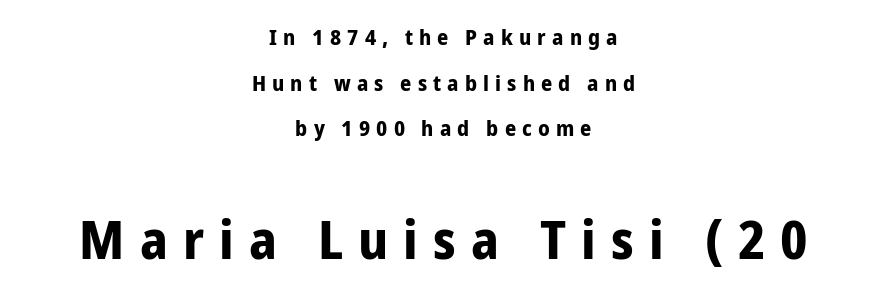
The letters stand upright; this is a roman face. The lines are quadded center. To sum up the face: it is a sans, with no serifs. Does the weight exceed regular? Yes, all the way to bold. Each letter keeps its own natural width here, so spacing adapts to shape.
